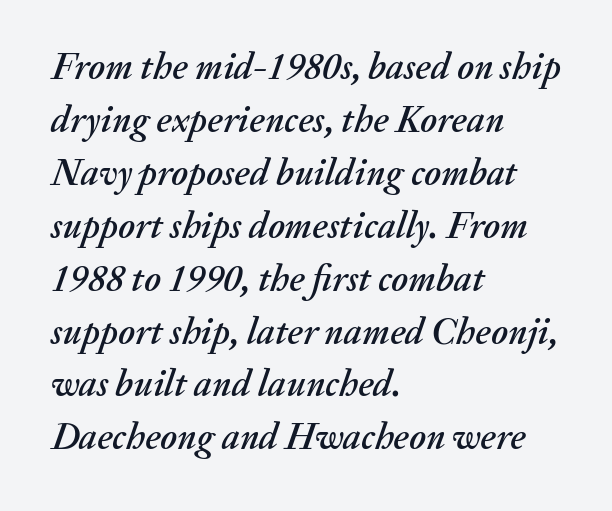
The image shows 37 px text type, italic (leaning right); set left-aligned, normal line spacing (1.43x), normal letter spacing, not underlined; medium stroke contrast and a medium x-height.
